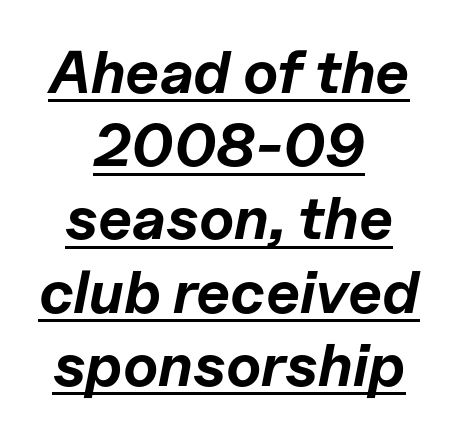
Q: Is the text bold? A: Yes.
Q: Is the text italic (slanted)? A: Yes, it leans right by about 11 degrees.
Q: Is the text underlined? A: Yes.
Q: How is the paragraph aligned? A: Centered.
Q: Is the spacing between letters normal or unusually wide? A: Normal.
Q: Width (condensed, normal, or wide)? A: Normal.
Q: Stroke contrast? A: Low.
Q: x-height? A: Medium.
Q: Monospaced? A: No.
